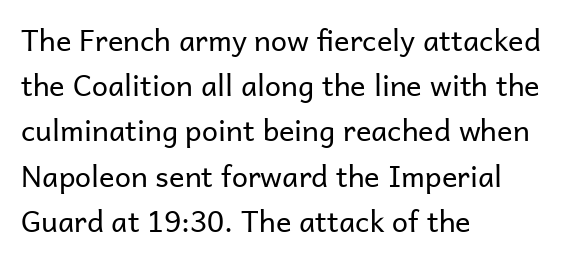
This is sans-serif lettering, the kind often seen on screens and signage. The lettering stays uniformly vertical, giving the passage a roman look. Beneath every word, the page is bare. The face used here is proportionally spaced, like ordinary book or web type. Summary of weight: not heavy and not bold.
